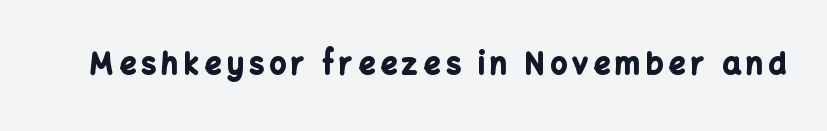
The image shows 29 px bold sans-serif type, upright; set not underlined; low stroke contrast and a medium x-height.
